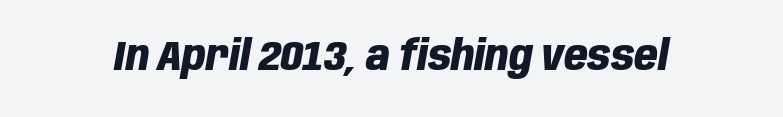
Q: Is the text bold? A: Yes.
Q: Is the text italic (slanted)? A: Yes, it leans right by about 10 degrees.
Q: Is the text underlined? A: No.
Q: Is the spacing between letters normal or unusually wide? A: Normal.
Q: Width (condensed, normal, or wide)? A: Condensed.
Q: Stroke contrast? A: Low.
Q: x-height? A: Large.
Q: Monospaced? A: No.
